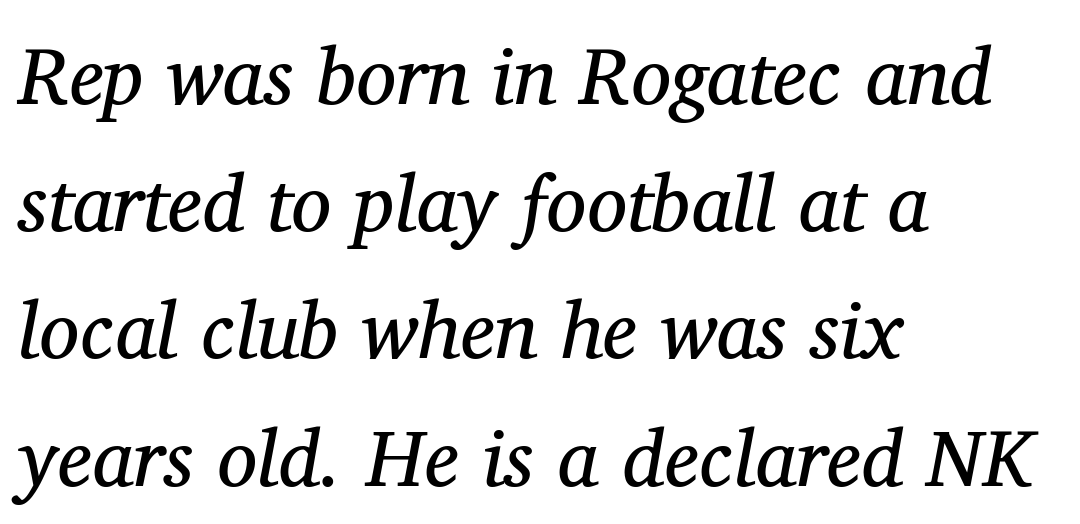
The image shows 80 px regular-weight serif type, italic (leaning right); set left-aligned, normal line spacing (1.59x), normal letter spacing, not underlined; medium stroke contrast and a medium x-height.
